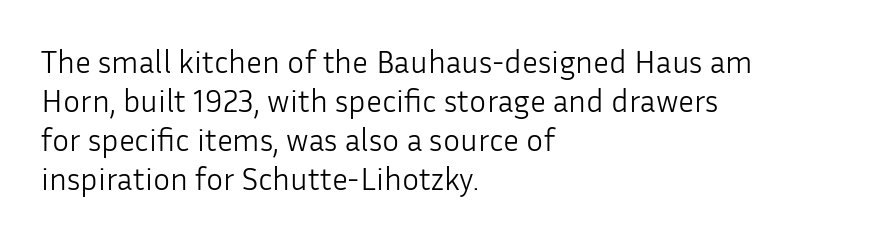
Descenders are the only things crossing below the line. Honestly, the letter spacing is just normal — you wouldn't notice it. The axis of the letterforms is exactly vertical. A light-to-regular cut is what we see here. Proportional: the letters do not fall into vertical columns.
